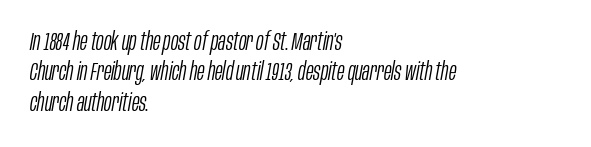
The image shows 25 px text type, italic (leaning right); set left-aligned, line spacing 1.22x, normal letter spacing, not underlined.
